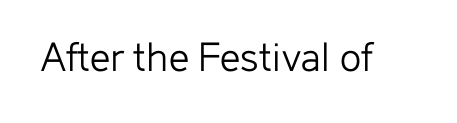
{"serif": "no", "italic": "no", "bold": "no", "weight": "light", "width": "normal", "stroke_contrast": "low", "x_height": "medium", "monospaced": "no", "underline": "no", "letter_spacing": "normal", "letter_spacing_em": 0.0, "glyph_px": 45}
